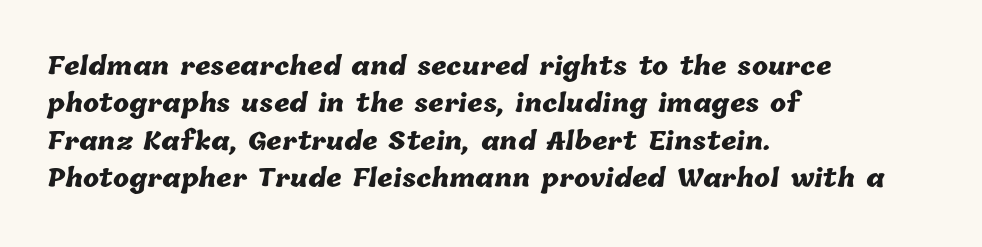
{"bold": "yes", "underline": "no", "align": "left", "line_spacing": "normal", "line_spacing_ratio": 1.56, "letter_spacing": "normal", "letter_spacing_em": 0.0, "glyph_px": 24}
